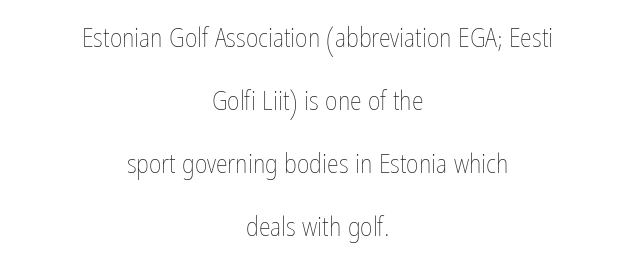
The image shows 27 px text type, upright; set centered, loose line spacing (2.33x), normal letter spacing, not underlined.
